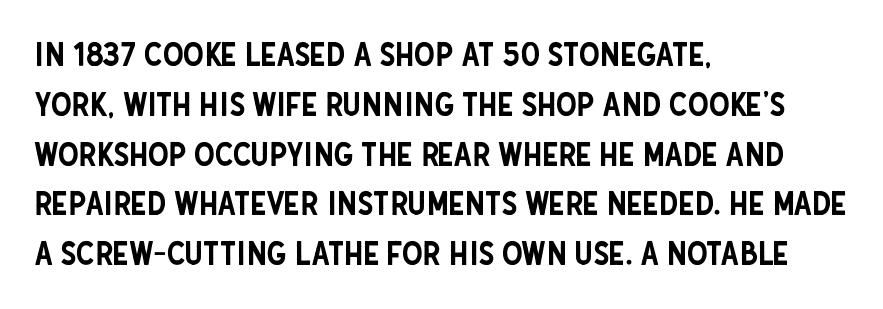
{"serif": "no", "italic": "no", "width": "condensed", "stroke_contrast": "low", "x_height": "large", "monospaced": "no", "underline": "no", "align": "left", "line_spacing": "normal", "line_spacing_ratio": 1.51, "letter_spacing": "normal", "letter_spacing_em": 0.0, "glyph_px": 33}
